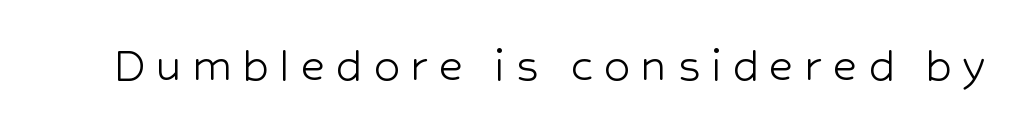
The image shows 53 px light sans-serif type, upright; set not underlined; low stroke contrast and a medium x-height.
